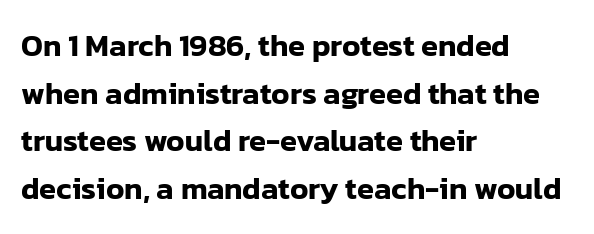
{"serif": "no", "italic": "no", "width": "normal", "stroke_contrast": "low", "x_height": "medium", "monospaced": "no", "underline": "no", "align": "left", "line_spacing": "normal", "line_spacing_ratio": 1.54, "letter_spacing": "normal", "letter_spacing_em": 0.0, "glyph_px": 31}
